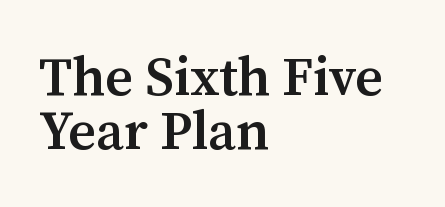
The image shows 54 px semibold serif type, upright; set left-aligned, tight line spacing (1.0x), normal letter spacing, not underlined; medium stroke contrast and a medium x-height.
